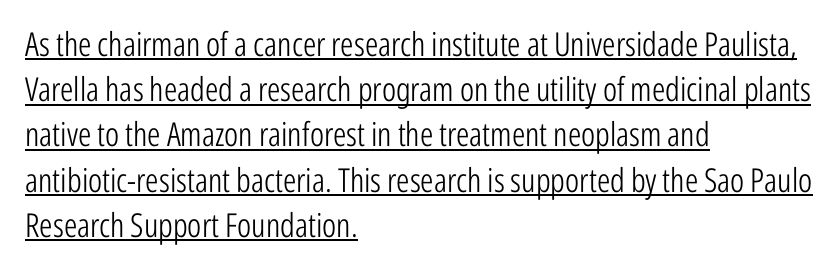
The image shows 33 px light, condensed sans-serif type, upright; set left-aligned, normal line spacing (1.37x), normal letter spacing, underlined; low stroke contrast and a medium x-height.
